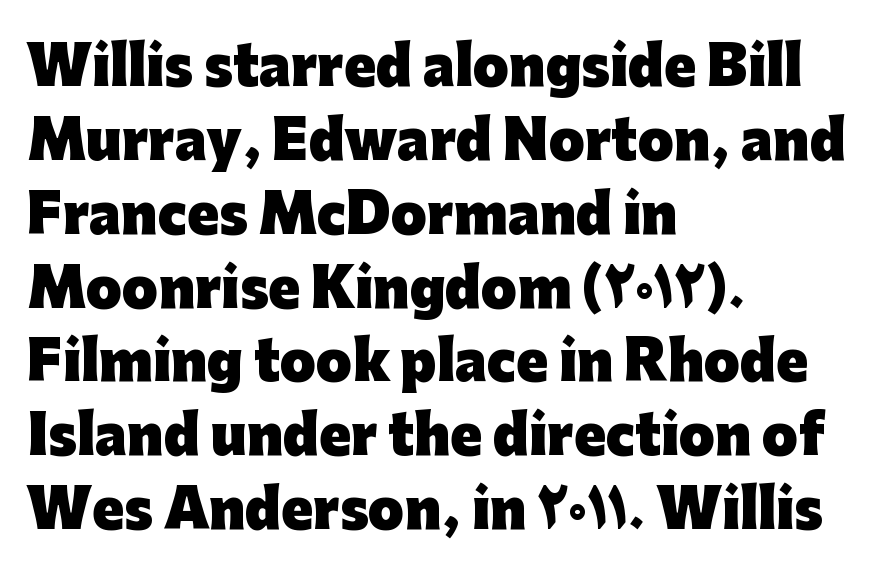
Words appear dense and cohesive because spacing is normal. Observe the absence of serifs on each vertical stroke in this sample. The typesetting leans heavy: a genuine bold. Designer's note — italics off, roman on. Alignment: flush left.
